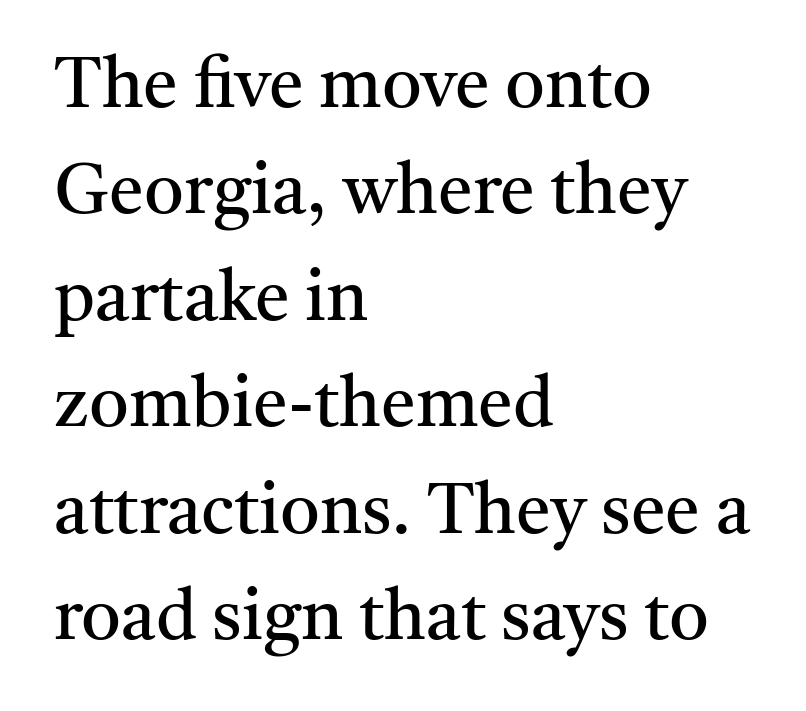
{"serif": "yes", "italic": "no", "bold": "no", "weight": "regular", "width": "normal", "stroke_contrast": "medium", "x_height": "medium", "monospaced": "no", "underline": "no", "align": "left", "line_spacing": "normal", "line_spacing_ratio": 1.52, "letter_spacing": "normal", "letter_spacing_em": 0.0, "glyph_px": 70}
